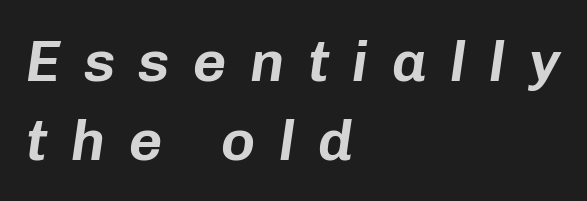
The image shows 58 px text type, italic (leaning right); set left-aligned, normal line spacing (1.36x), unusually wide letter spacing (+0.4 em), not underlined; low stroke contrast and a medium x-height.
